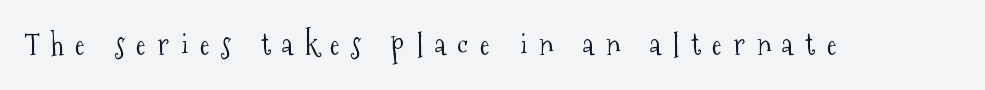
{"serif": "yes", "italic": "no", "bold": "no", "weight": "light", "width": "condensed", "stroke_contrast": "medium", "x_height": "medium", "monospaced": "no", "underline": "no", "letter_spacing": "wide", "letter_spacing_em": 0.41, "glyph_px": 29}
